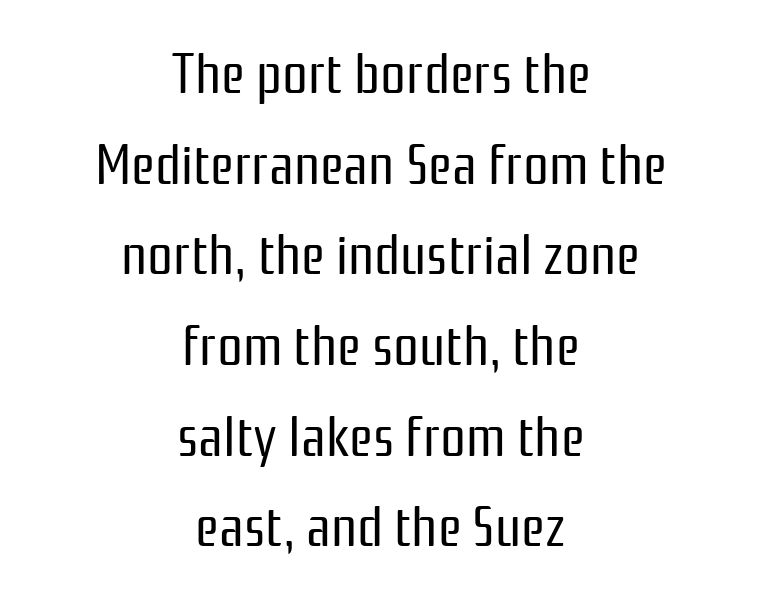
A typesetter would call this proportional, since set widths differ per character. The cut favours lightness, reaching ordinary text weight at its darkest. The area under the type is left untouched. Whoever set this chose a conventional vertical rhythm.
